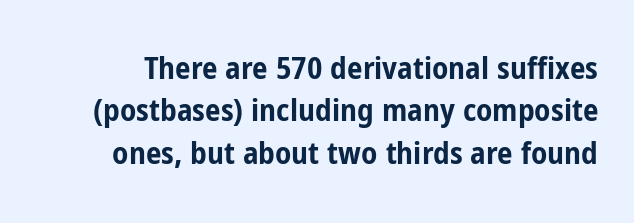
Q: Is the text bold? A: Yes.
Q: Is the text italic (slanted)? A: No, it is upright.
Q: Is the typeface a serif or a sans-serif typeface? A: Sans-serif.
Q: Is the text underlined? A: No.
Q: Is the spacing between letters normal or unusually wide? A: Normal.
Q: Is the spacing between lines tight, normal or loose? A: Normal.
Q: Width (condensed, normal, or wide)? A: Condensed.
Q: Stroke contrast? A: Low.
Q: x-height? A: Medium.
Q: Monospaced? A: No.
